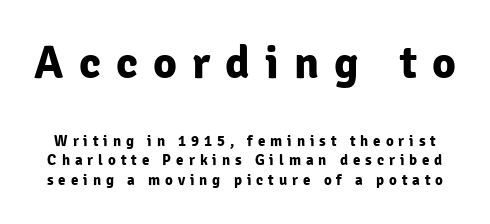
Q: Is the text bold? A: Yes.
Q: Is the text italic (slanted)? A: No, it is upright.
Q: Is the typeface a serif or a sans-serif typeface? A: Sans-serif.
Q: Is the text underlined? A: No.
Q: Is the spacing between letters normal or unusually wide? A: Unusually wide.
Q: Is the spacing between lines tight, normal or loose? A: Normal.
Q: Which block of text is set in a larger size, the first (top) or the second (bottom)? A: The first (top) one.
Q: Width (condensed, normal, or wide)? A: Normal.
Q: Stroke contrast? A: Low.
Q: x-height? A: Medium.
Q: Monospaced? A: No.
